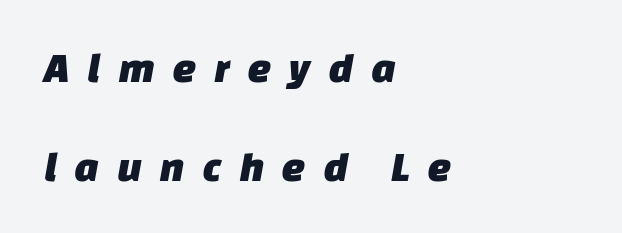
Is this a fixed-width face? No — the glyphs have proportional, varying widths. Vertically, the passage feels expansive, rows floating well apart. The string is rendered with underlining switched off. These lines are set flush left with a ragged right edge. The face used here is rendered with a markedly widened letterfit.
